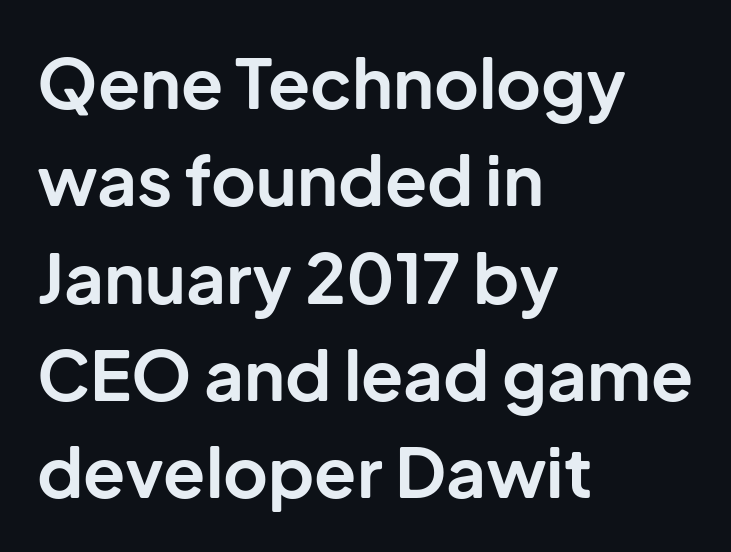
The image shows 69 px bold sans-serif type, upright; set left-aligned, normal line spacing (1.41x), normal letter spacing, not underlined; low stroke contrast and a medium x-height.
